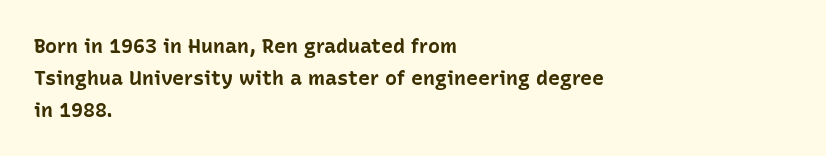
{"italic": "no", "bold": "yes", "underline": "no", "align": "left", "line_spacing": "normal", "line_spacing_ratio": 1.6, "letter_spacing": "normal", "letter_spacing_em": 0.0, "glyph_px": 20}
